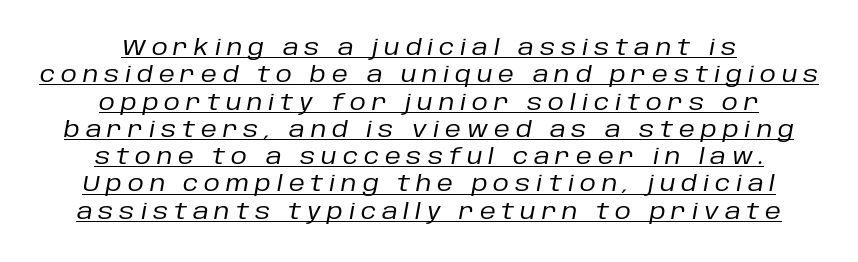
Q: Is the text bold? A: No.
Q: Is the text italic (slanted)? A: Yes, it leans right by about 10 degrees.
Q: Is the text underlined? A: Yes.
Q: How is the paragraph aligned? A: Centered.
Q: Is the spacing between letters normal or unusually wide? A: Unusually wide.
